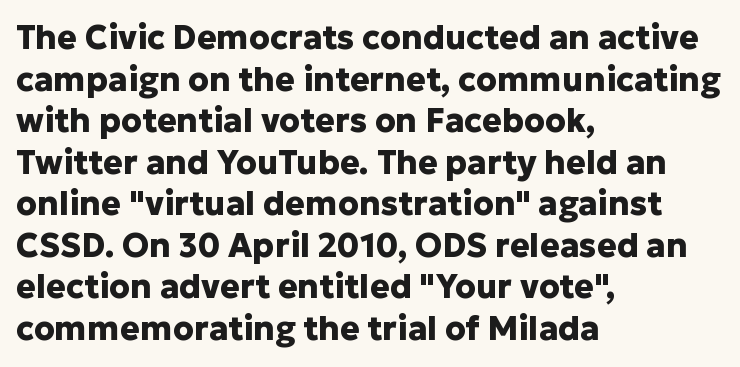
The image shows 33 px heavy sans-serif type, upright; set left-aligned, normal line spacing (1.26x), normal letter spacing, not underlined; low stroke contrast and a medium x-height.
